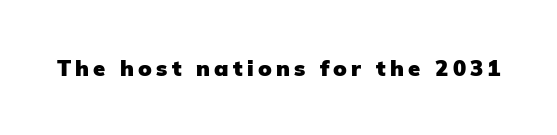
Q: Is the text bold? A: Yes.
Q: Is the text italic (slanted)? A: No, it is upright.
Q: Is the text underlined? A: No.
